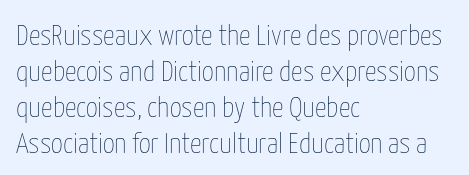
{"italic": "no", "bold": "no", "weight": "thin", "width": "condensed", "stroke_contrast": "low", "x_height": "medium", "monospaced": "no", "underline": "no", "align": "left", "line_spacing_ratio": 1.24, "letter_spacing": "normal", "letter_spacing_em": 0.0, "glyph_px": 29}
